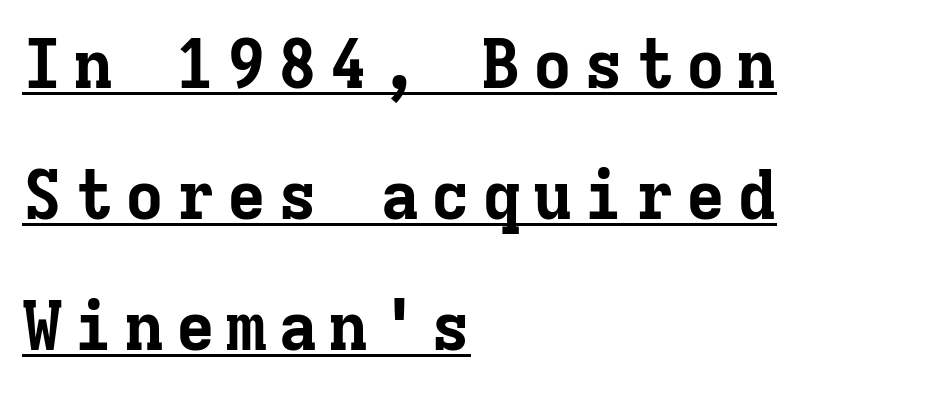
Typographically, this falls in the serif category. Does the leading feel generous? Absolutely, it's lavish. Is there any slant? The stems are plumb. You could count columns in this text — the font is strictly monospaced. The rendering uses the underline text-decoration. The compositor pushed each line to the left boundary.
